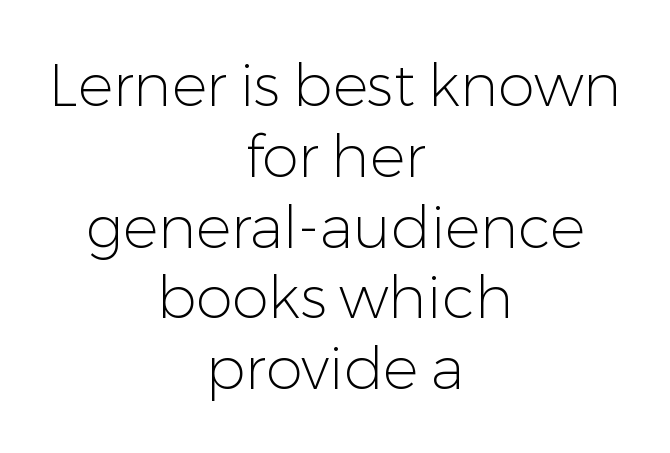
{"serif": "no", "italic": "no", "bold": "no", "weight": "light", "width": "normal", "stroke_contrast": "low", "x_height": "medium", "monospaced": "no", "underline": "no", "align": "center", "line_spacing_ratio": 1.2, "letter_spacing": "normal", "letter_spacing_em": 0.0, "glyph_px": 59}
